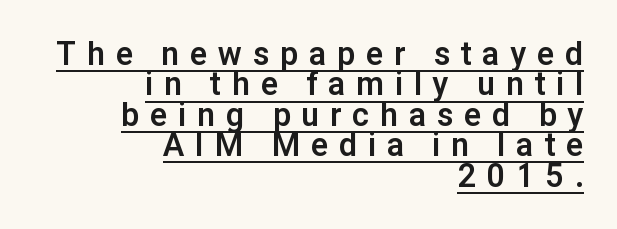
The image shows 32 px bold sans-serif type, upright; set right-aligned, tight line spacing (0.95x), unusually wide letter spacing (+0.35 em), underlined; low stroke contrast and a medium x-height.
